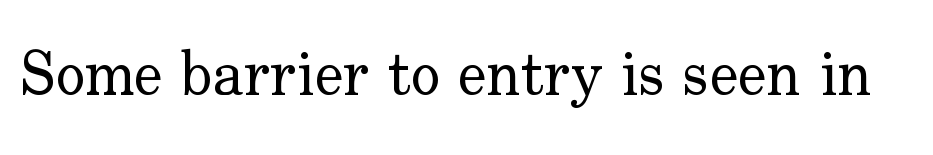
{"serif": "yes", "italic": "no", "bold": "no", "weight": "regular", "width": "normal", "stroke_contrast": "low", "x_height": "small", "monospaced": "no", "underline": "no", "letter_spacing": "normal", "letter_spacing_em": 0.0, "glyph_px": 61}
